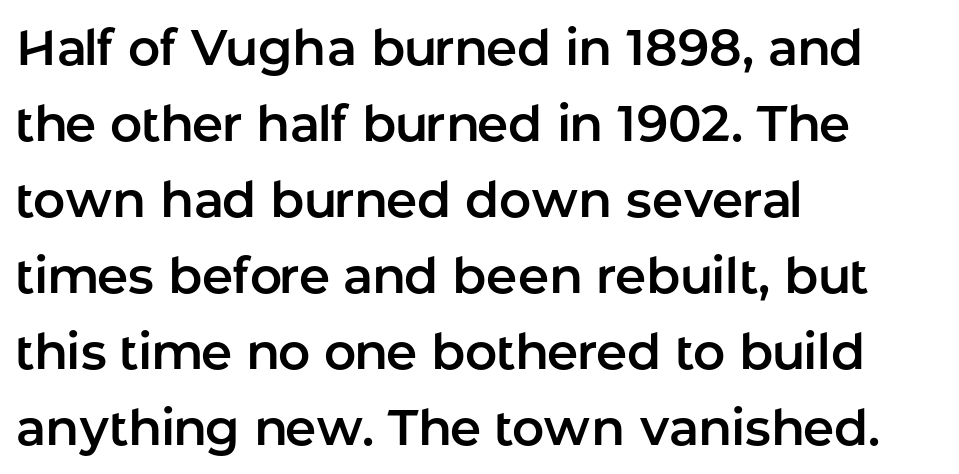
{"serif": "no", "italic": "no", "width": "normal", "stroke_contrast": "low", "x_height": "medium", "monospaced": "no", "underline": "no", "align": "left", "line_spacing": "normal", "line_spacing_ratio": 1.52, "letter_spacing": "normal", "letter_spacing_em": 0.0, "glyph_px": 50}
